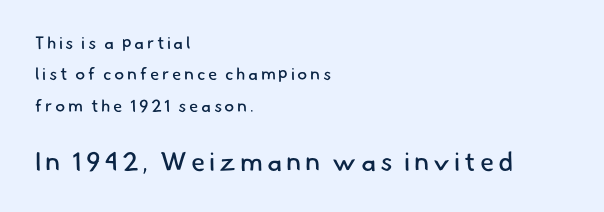
The image shows 26 px text type; set left-aligned, line spacing 1.84x, not underlined; the second (bottom) block is 1.53x larger.
